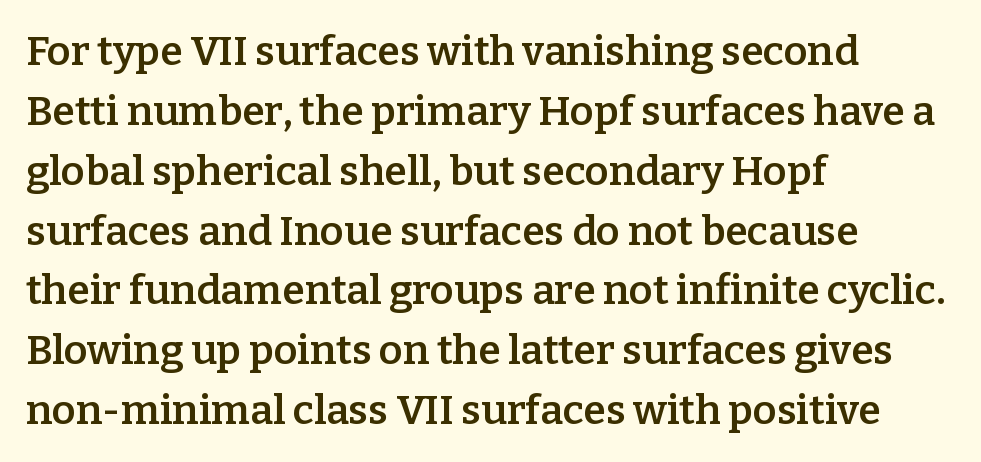
Q: Is the text bold? A: Semi-bold.
Q: Is the text italic (slanted)? A: No, it is upright.
Q: Is the typeface a serif or a sans-serif typeface? A: Serif.
Q: Is the text underlined? A: No.
Q: How is the paragraph aligned? A: Left-aligned.
Q: Is the spacing between letters normal or unusually wide? A: Normal.
Q: Is the spacing between lines tight, normal or loose? A: Normal.
Q: Width (condensed, normal, or wide)? A: Normal.
Q: Stroke contrast? A: Low.
Q: x-height? A: Medium.
Q: Monospaced? A: No.
